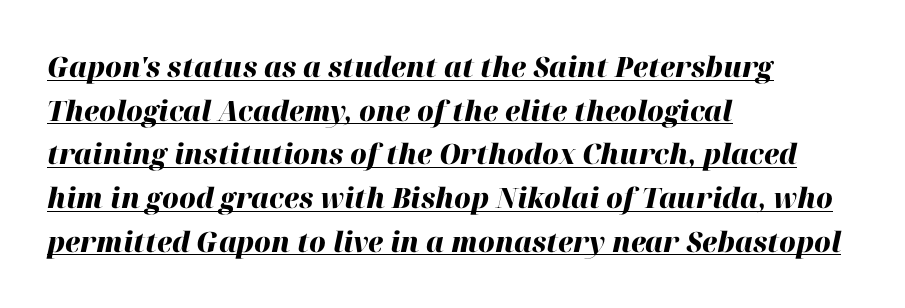
The font is running at its bold setting. This is oblique type, the kind used for emphasis or titles. A typographer would call this underscored text. The designer left line spacing at the default. This sample has the flowing, uneven cadence of proportional lettering.
